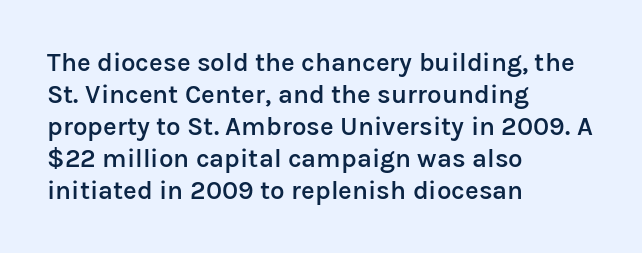
Q: Is the text bold? A: Semi-bold.
Q: Is the text italic (slanted)? A: No, it is upright.
Q: Is the text underlined? A: No.
Q: How is the paragraph aligned? A: Left-aligned.
Q: Is the spacing between letters normal or unusually wide? A: Normal.
